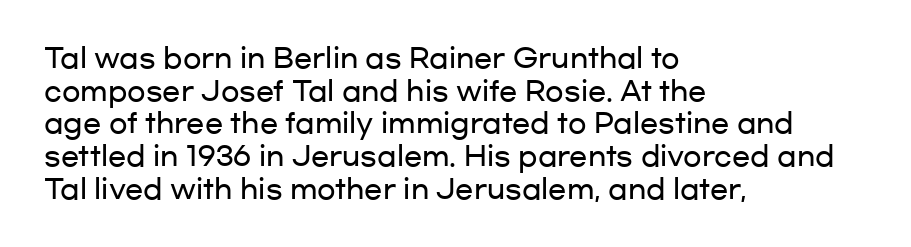
The image shows 27 px text type, upright; set left-aligned, line spacing 1.21x, normal letter spacing, not underlined.
